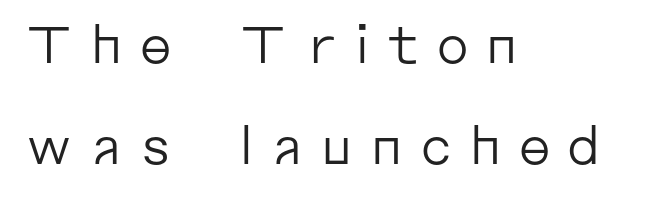
Q: Is the text bold? A: No.
Q: Is the text italic (slanted)? A: No, it is upright.
Q: Is the typeface a serif or a sans-serif typeface? A: Sans-serif.
Q: Is the text underlined? A: No.
Q: How is the paragraph aligned? A: Left-aligned.
Q: Is the spacing between letters normal or unusually wide? A: Unusually wide.
Q: Is the spacing between lines tight, normal or loose? A: Loose.
Q: Width (condensed, normal, or wide)? A: Normal.
Q: Stroke contrast? A: Low.
Q: x-height? A: Medium.
Q: Monospaced? A: No.
